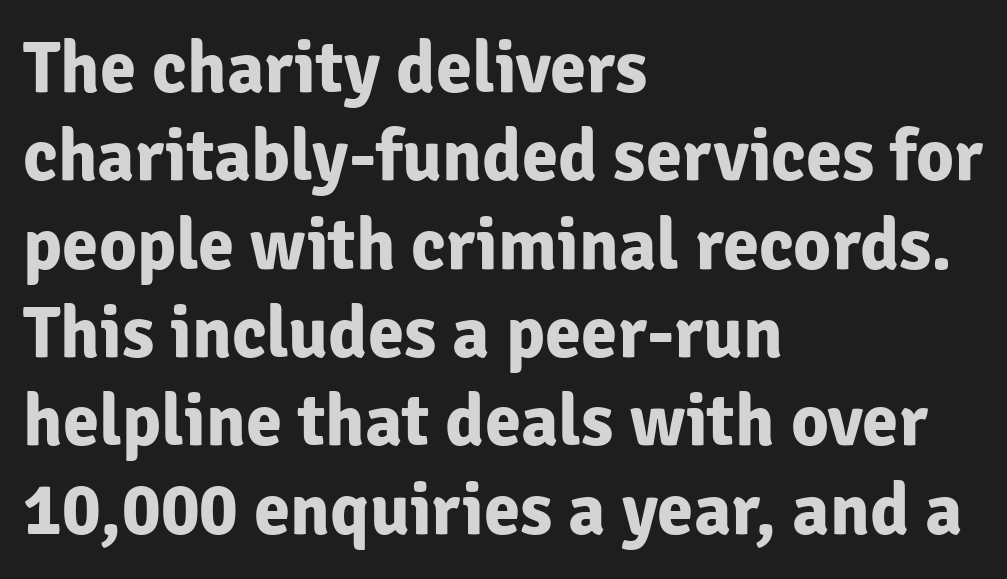
The image shows 73 px bold sans-serif type, upright; set left-aligned, line spacing 1.21x, normal letter spacing, not underlined; low stroke contrast and a medium x-height.
